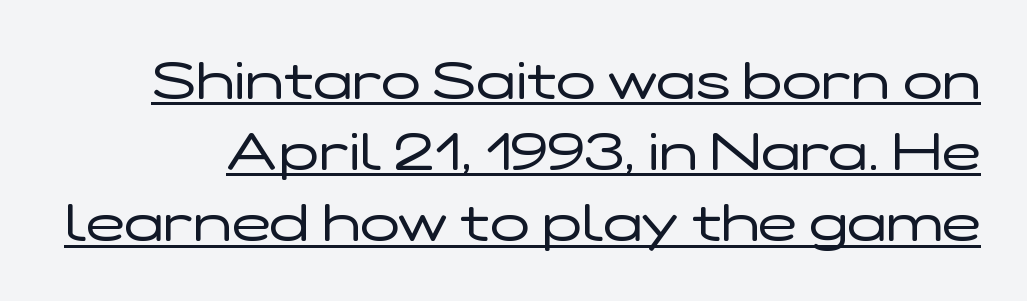
{"serif": "no", "italic": "no", "bold": "no", "weight": "regular", "width": "wide", "stroke_contrast": "low", "x_height": "medium", "monospaced": "no", "underline": "yes", "line_spacing": "normal", "line_spacing_ratio": 1.37, "letter_spacing": "normal", "letter_spacing_em": 0.0, "glyph_px": 52}
